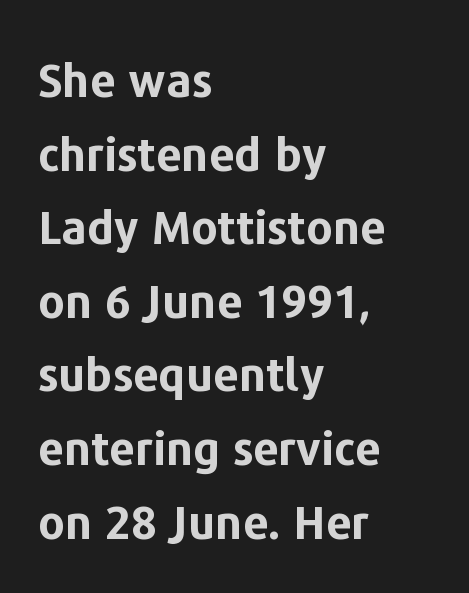
The image shows 46 px bold sans-serif type, upright; set left-aligned, normal line spacing (1.6x), normal letter spacing, not underlined; low stroke contrast and a medium x-height.
